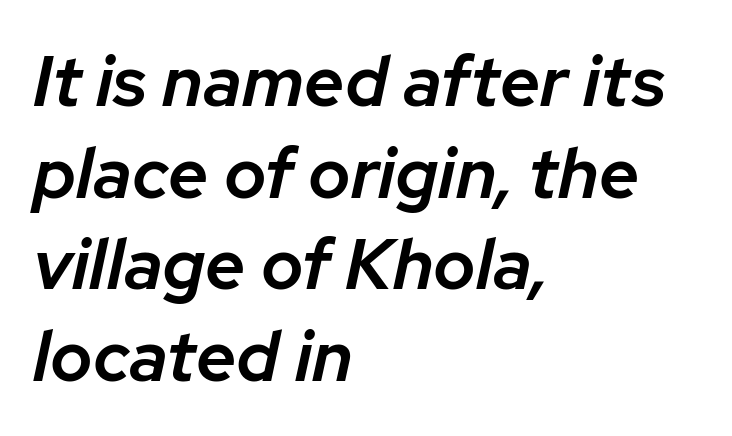
The image shows 71 px semibold type, italic (leaning right); set left-aligned, normal line spacing (1.29x), normal letter spacing, not underlined; low stroke contrast and a medium x-height.
